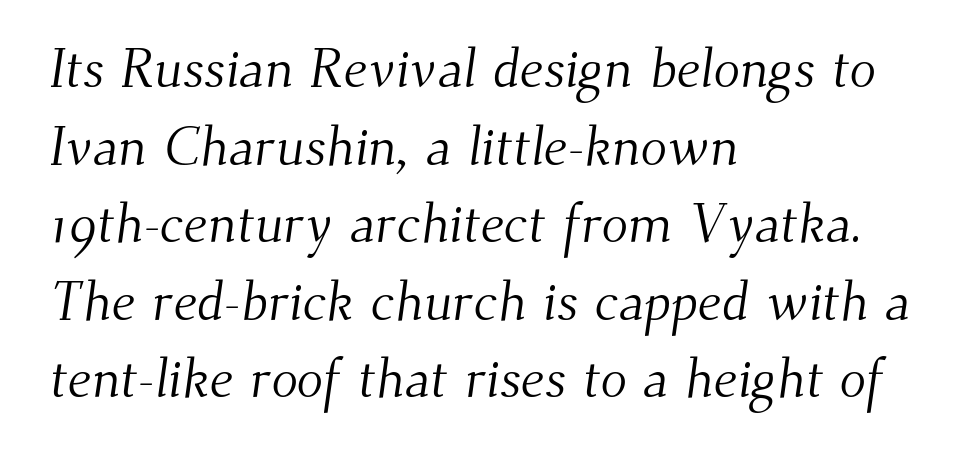
{"serif": "yes", "bold": "no", "weight": "light", "width": "normal", "stroke_contrast": "medium", "x_height": "small", "monospaced": "no", "underline": "no", "align": "left", "line_spacing": "normal", "line_spacing_ratio": 1.41, "letter_spacing": "normal", "letter_spacing_em": 0.0, "glyph_px": 55}
